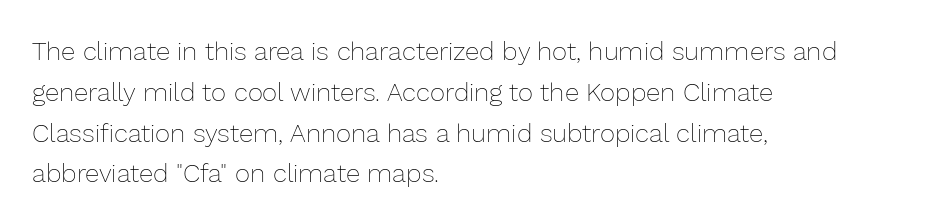
{"italic": "no", "bold": "no", "underline": "no", "align": "left", "line_spacing": "normal", "line_spacing_ratio": 1.57, "letter_spacing": "normal", "letter_spacing_em": 0.0, "glyph_px": 26}
